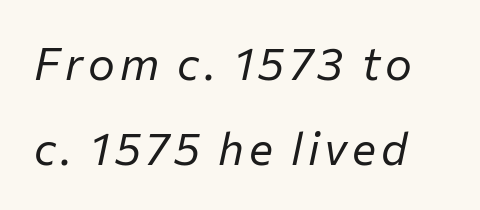
{"italic": "yes", "lean": "right", "slant_degrees": 12, "bold": "no", "weight": "regular", "width": "normal", "stroke_contrast": "low", "x_height": "medium", "monospaced": "no", "underline": "no", "line_spacing": "loose", "line_spacing_ratio": 1.9, "glyph_px": 45}
